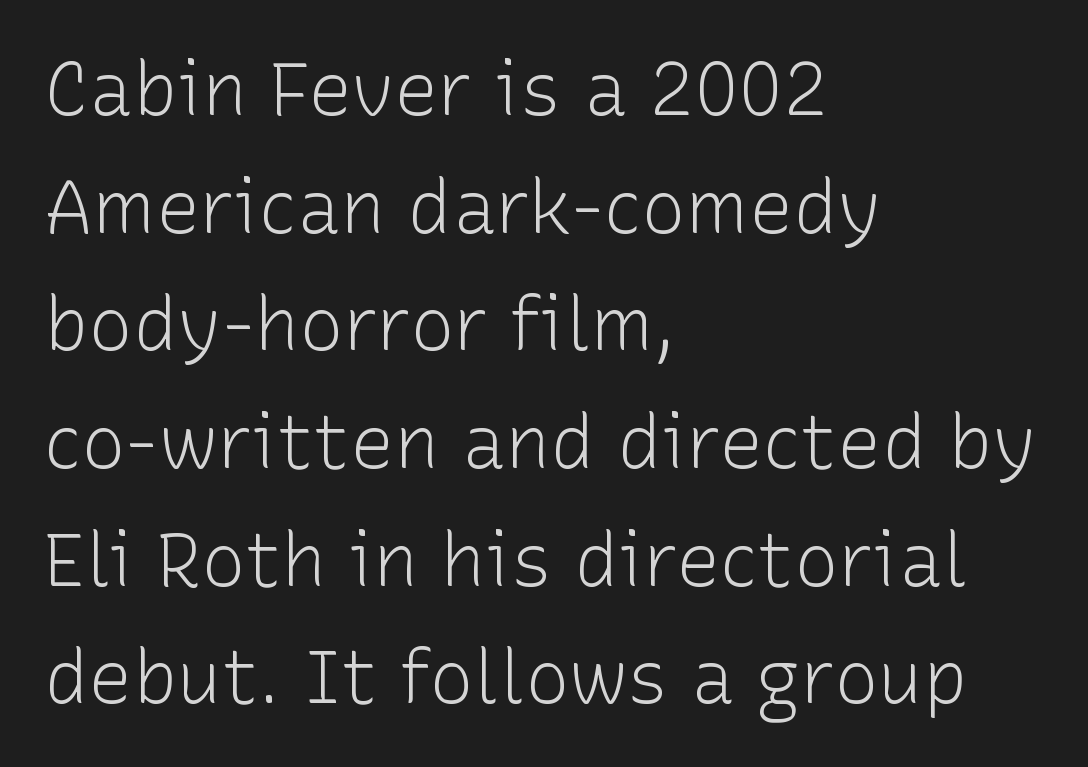
The image shows 74 px light sans-serif type, upright; set left-aligned, normal line spacing (1.59x), normal letter spacing, not underlined; low stroke contrast and a medium x-height.
